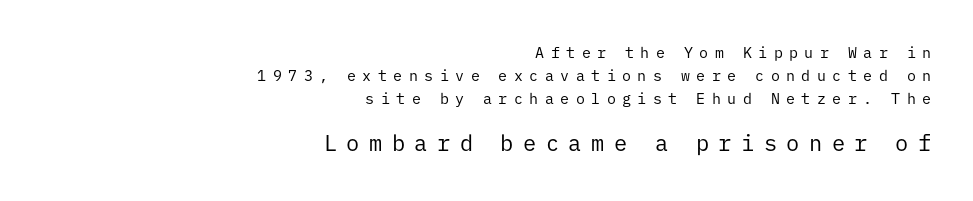
Caption: expanded tracking, letters set apart. When letters stand straight like this, we call the style roman or upright. Bare-footed words on every line. A flush-right, rag-left setting is used for this passage.
